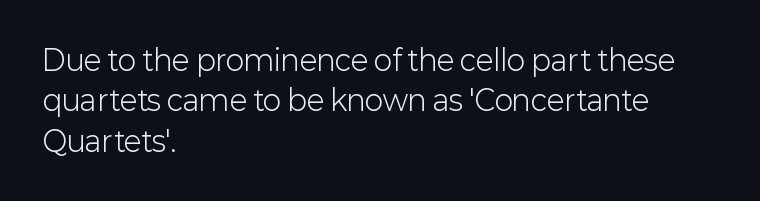
Style check: upright. Font category for this specimen: sans-serif. Regarding leading, the lines here are spaced in the standard way. Stroke thickness stays within the range of a standard reading face or lighter. The lines are quadded left.
